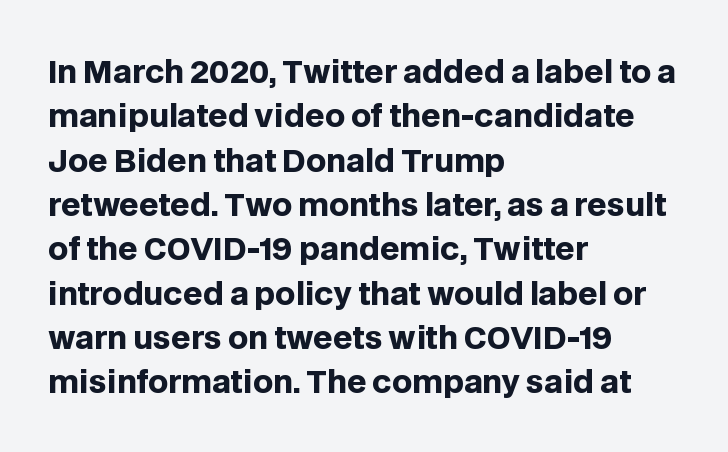
Is there much room between lines? A standard amount, neither cramped nor airy. Are there feet on the stems? There aren't — it's a sans. Observe the ordinary spacing: letters are neighbours, not strangers. Posture: upright roman. Varying glyph widths throughout — classic text-font behaviour. Is the type bold? Yes — the strokes are clearly thick and heavy.
